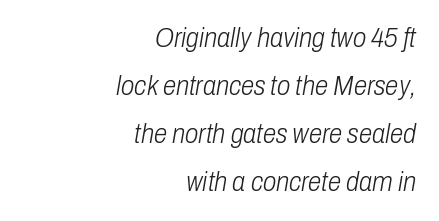
{"italic": "yes", "lean": "right", "slant_degrees": 10, "bold": "no", "underline": "no", "align": "right", "line_spacing_ratio": 1.78, "letter_spacing": "normal", "letter_spacing_em": 0.0, "glyph_px": 27}
